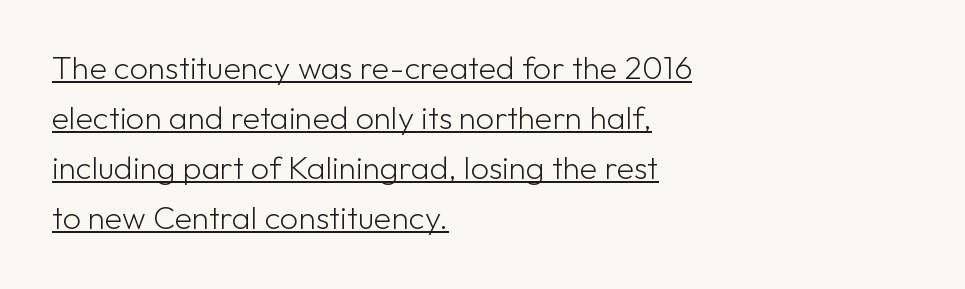
Q: Is the text bold? A: No.
Q: Is the text italic (slanted)? A: No, it is upright.
Q: Is the typeface a serif or a sans-serif typeface? A: Sans-serif.
Q: Is the text underlined? A: Yes.
Q: How is the paragraph aligned? A: Left-aligned.
Q: Is the spacing between letters normal or unusually wide? A: Normal.
Q: Is the spacing between lines tight, normal or loose? A: Normal.
Q: Width (condensed, normal, or wide)? A: Normal.
Q: Stroke contrast? A: Low.
Q: x-height? A: Medium.
Q: Monospaced? A: No.
